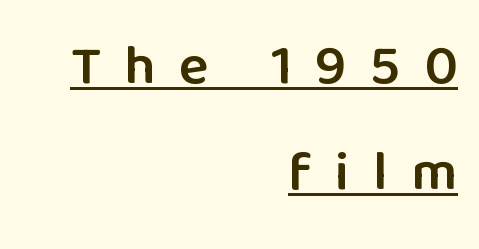
Q: Is the text bold? A: Semi-bold.
Q: Is the text italic (slanted)? A: No, it is upright.
Q: Is the typeface a serif or a sans-serif typeface? A: Sans-serif.
Q: Is the text underlined? A: Yes.
Q: How is the paragraph aligned? A: Right-aligned.
Q: Is the spacing between letters normal or unusually wide? A: Unusually wide.
Q: Width (condensed, normal, or wide)? A: Normal.
Q: Stroke contrast? A: Low.
Q: x-height? A: Medium.
Q: Monospaced? A: No.
